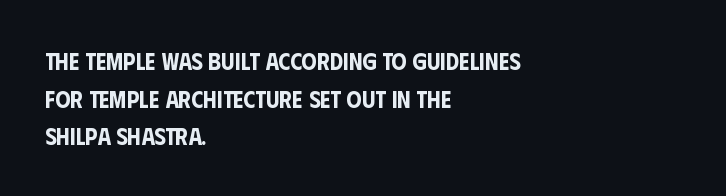
The image shows 24 px text type, upright; set left-aligned, normal line spacing (1.57x), normal letter spacing, not underlined.
